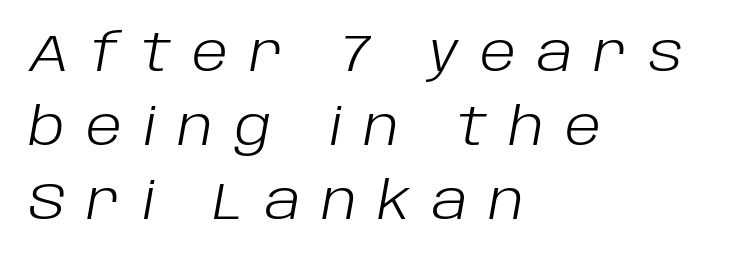
Q: Is the text bold? A: No.
Q: Is the text italic (slanted)? A: Yes, it leans right by about 10 degrees.
Q: Is the text underlined? A: No.
Q: How is the paragraph aligned? A: Left-aligned.
Q: Is the spacing between letters normal or unusually wide? A: Unusually wide.
Q: Is the spacing between lines tight, normal or loose? A: Normal.
Q: Width (condensed, normal, or wide)? A: Normal.
Q: Stroke contrast? A: Low.
Q: x-height? A: Large.
Q: Monospaced? A: No.
